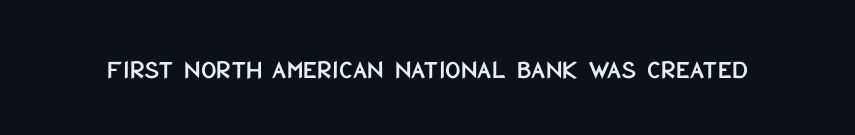
The image shows 27 px text type, upright; set normal letter spacing, not underlined.
